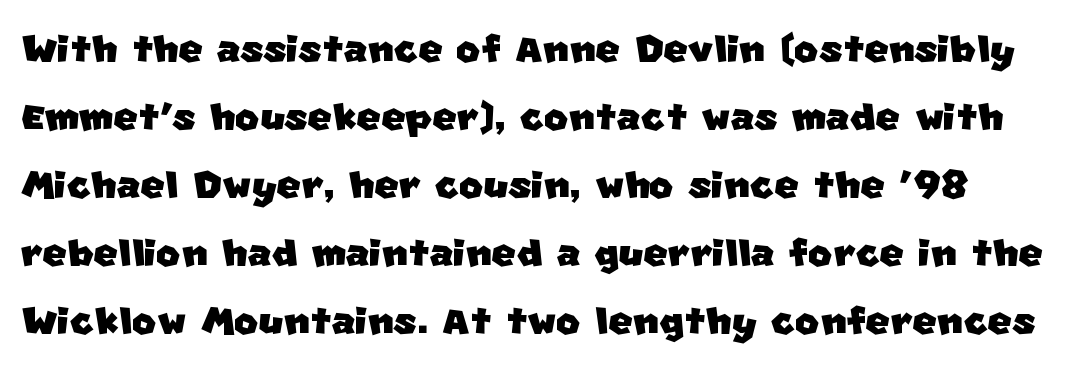
The horizontal fit of the characters is conventional and even. What kind of face is this? One without serifs — a sans. The space beneath each line is pristine and unruled. This sample has the flowing, uneven cadence of proportional lettering. Summary of vertical rhythm: regular, with standard interline spacing.
